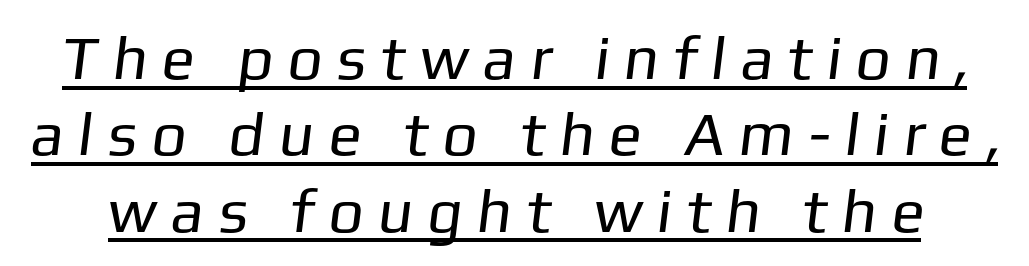
You can tell from the bare stems that sans-serif type was used. Heft: none added — not bold. A rule runs beneath these lines of type. What stands out about the letter spacing? Its width — letters are far apart. Is this a fixed-width face? No — the glyphs have proportional, varying widths.
